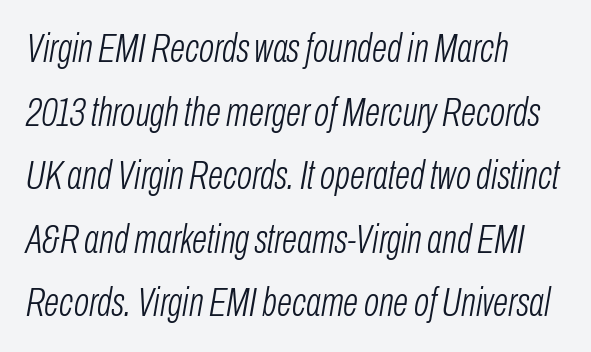
Heaviness? Minimal to ordinary, like unemphasized prose. The specimen omits any rule beneath the text block's lines. This sample has the flowing, uneven cadence of proportional lettering. This sample uses plain, unmodified letter spacing.
